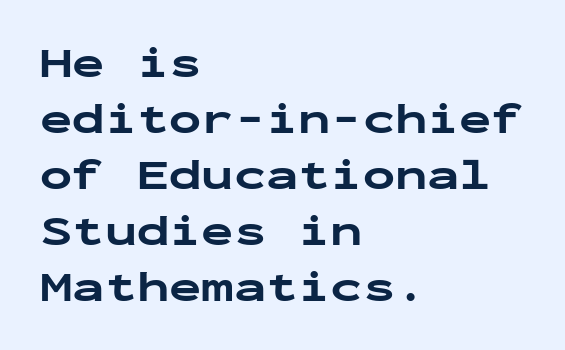
The image shows 43 px bold, wide sans-serif type, upright, monospaced; set left-aligned, normal line spacing (1.3x), normal letter spacing, not underlined; low stroke contrast and a medium x-height.
